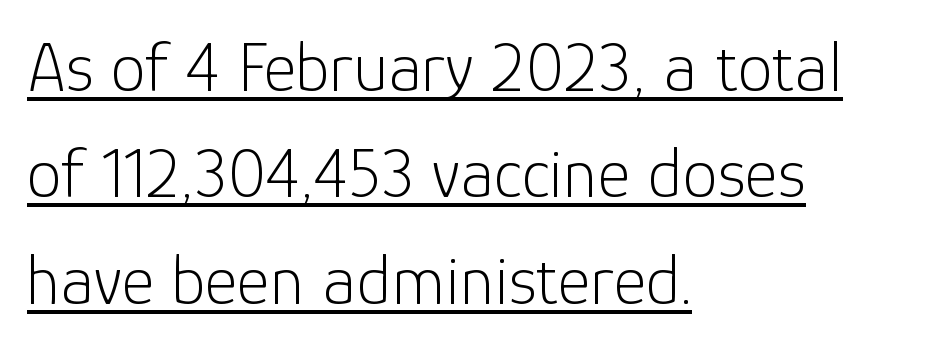
The image shows 71 px light sans-serif type, upright; set left-aligned, normal line spacing (1.5x), normal letter spacing, underlined; low stroke contrast and a medium x-height.
